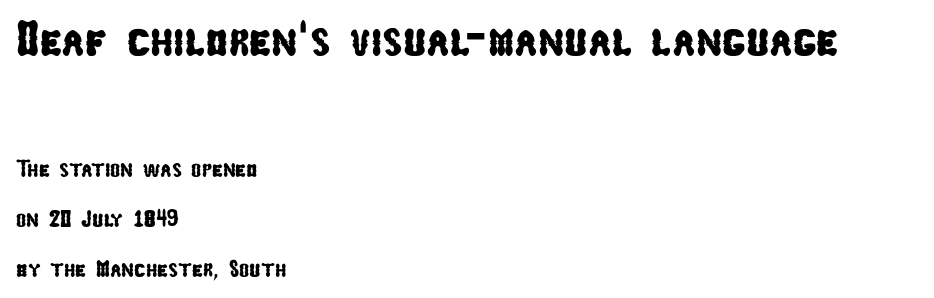
A typesetter would call this proportional, since set widths differ per character. Letter spacing: default. The area under the type is left untouched. The vertical gap from one line to the next is large.
